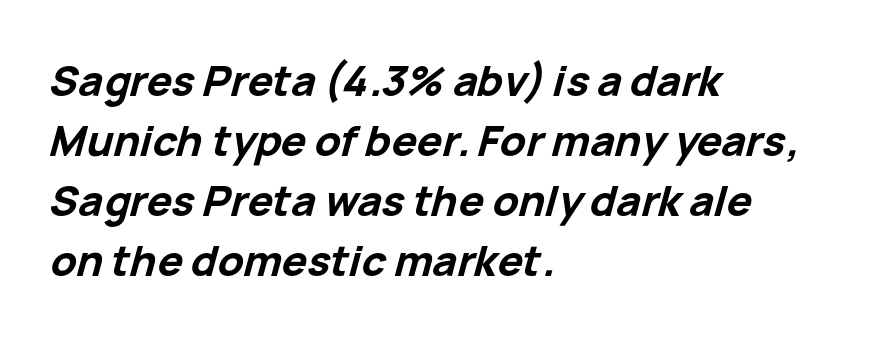
{"italic": "yes", "lean": "right", "slant_degrees": 15, "bold": "yes", "weight": "bold", "width": "normal", "stroke_contrast": "low", "x_height": "medium", "monospaced": "no", "underline": "no", "align": "left", "line_spacing": "normal", "line_spacing_ratio": 1.43, "letter_spacing": "normal", "letter_spacing_em": 0.0, "glyph_px": 42}
